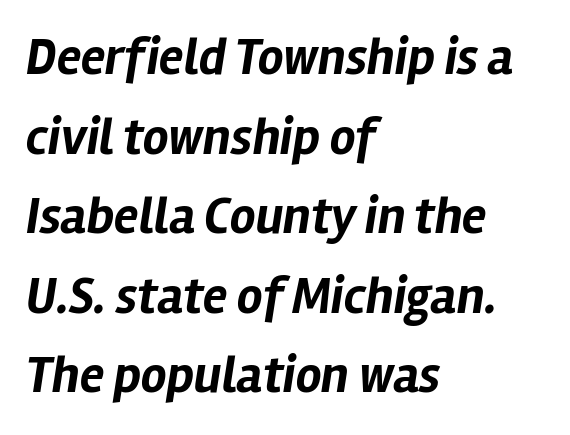
The glyphs look as if they've been sheared to an angle. Vertically, the passage feels balanced, rows spaced as you'd expect. The area under the type is left untouched. The paragraph shown leans on its left margin. Varying glyph widths throughout — classic text-font behaviour.
